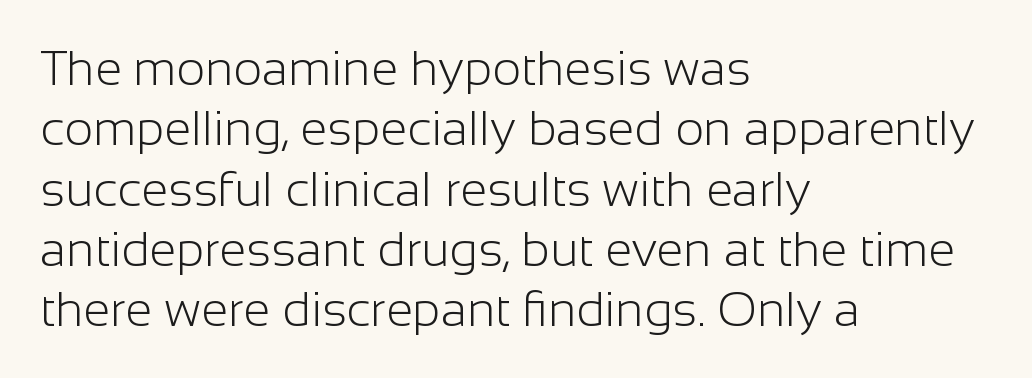
Q: Is the text bold? A: No.
Q: Is the text italic (slanted)? A: No, it is upright.
Q: Is the typeface a serif or a sans-serif typeface? A: Sans-serif.
Q: Is the text underlined? A: No.
Q: How is the paragraph aligned? A: Left-aligned.
Q: Is the spacing between letters normal or unusually wide? A: Normal.
Q: Width (condensed, normal, or wide)? A: Normal.
Q: Stroke contrast? A: Low.
Q: x-height? A: Medium.
Q: Monospaced? A: No.
